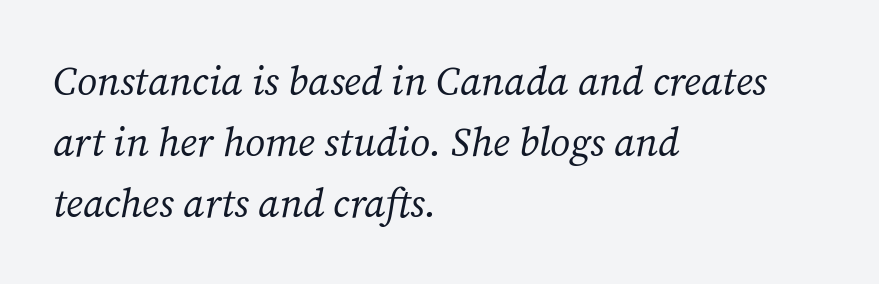
Weight class: somewhere from thin through regular. Proportional: the letters do not fall into vertical columns. Font category for this specimen: serif. This sample uses an oblique cut, with every glyph tilted off the vertical.
